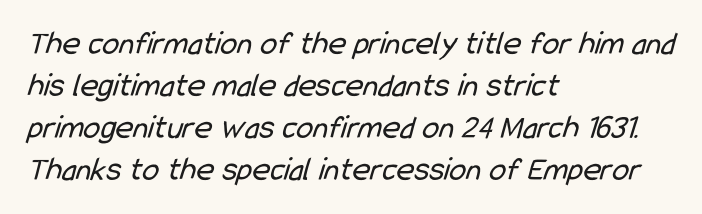
Q: Is the text bold? A: No.
Q: Is the typeface a serif or a sans-serif typeface? A: Sans-serif.
Q: Is the text underlined? A: No.
Q: How is the paragraph aligned? A: Left-aligned.
Q: Is the spacing between letters normal or unusually wide? A: Normal.
Q: Width (condensed, normal, or wide)? A: Condensed.
Q: Stroke contrast? A: Low.
Q: x-height? A: Medium.
Q: Monospaced? A: No.
